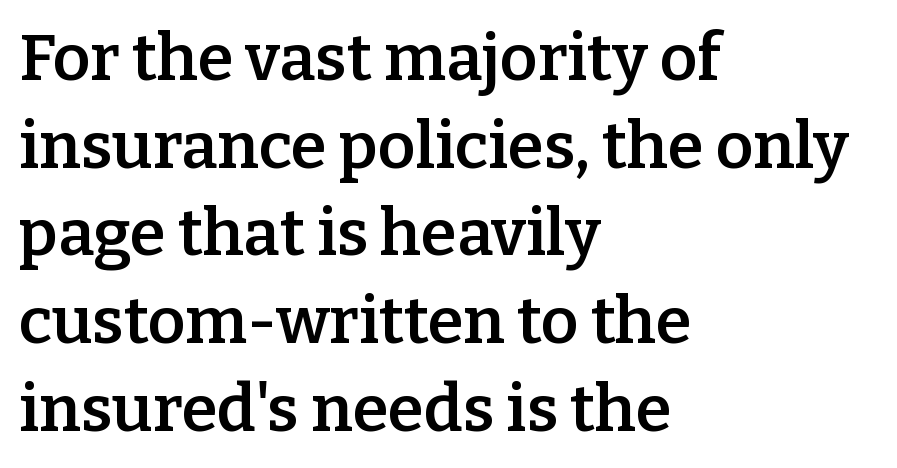
A student would call this left alignment; a typographer would say flush left, rag right. The characters look somewhat weighty, a semibold short of true bold. Successive baselines arrive at the customary interval. Descender tails drop into unmarked territory.
